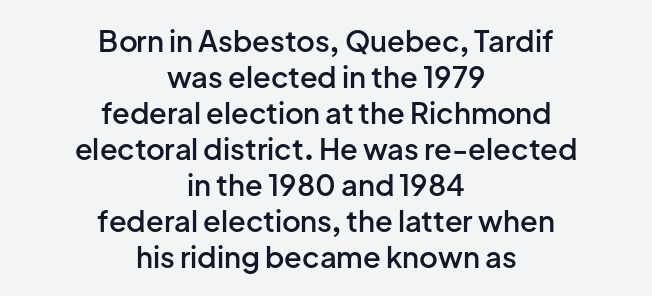
The image shows 29 px semibold sans-serif type, upright; set centered, line spacing 1.24x, normal letter spacing, not underlined; low stroke contrast and a medium x-height.
